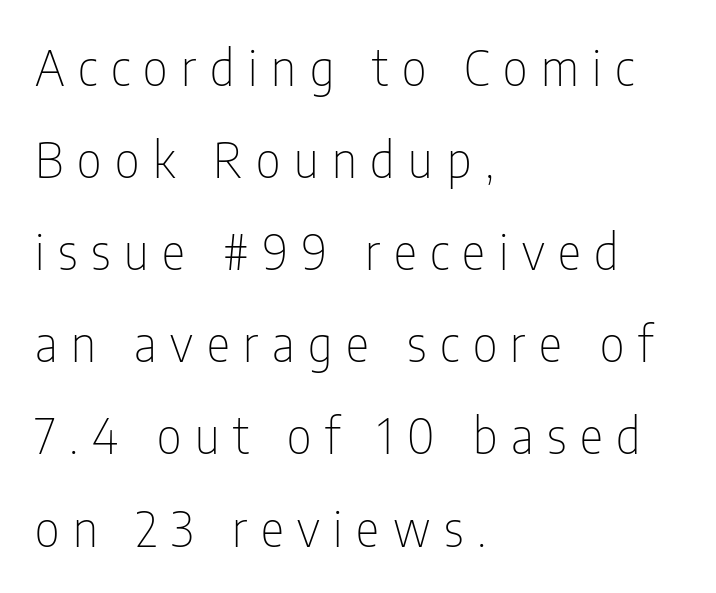
The image shows 49 px thin, condensed sans-serif type, upright; set left-aligned, line spacing 1.88x, unusually wide letter spacing (+0.28 em), not underlined; low stroke contrast and a medium x-height.
